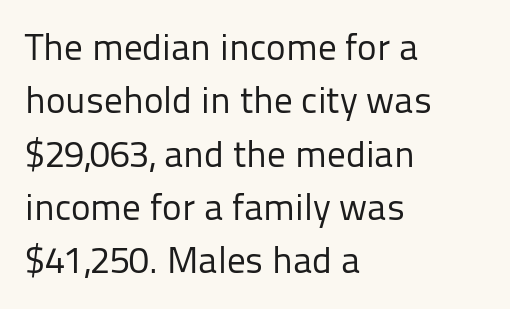
The string is rendered with underlining switched off. The typesetting does not lean heavy: it is not bold. A typesetter would label this face a sans. These lines stack with their left ends in a neat column. Reading down the column, the eye jumps a familiar distance to each next line.
